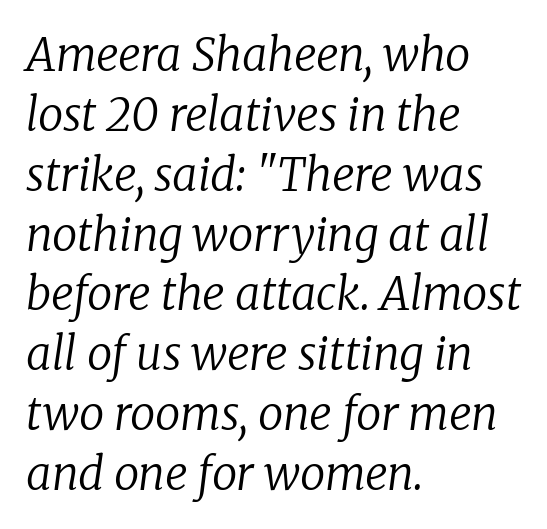
The image shows 45 px regular-weight serif type, italic (leaning right); set left-aligned, normal line spacing (1.33x), normal letter spacing, not underlined; low stroke contrast and a medium x-height.
